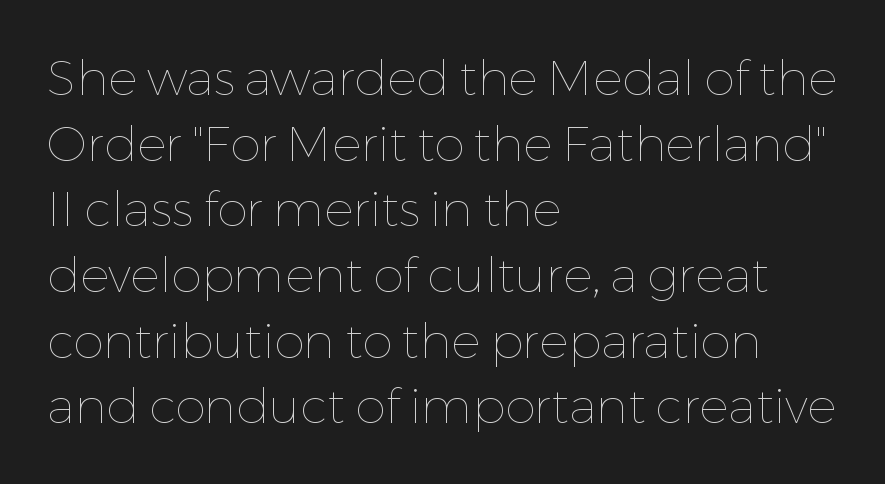
Q: Is the text bold? A: No.
Q: Is the text italic (slanted)? A: No, it is upright.
Q: Is the text underlined? A: No.
Q: How is the paragraph aligned? A: Left-aligned.
Q: Is the spacing between letters normal or unusually wide? A: Normal.
Q: Is the spacing between lines tight, normal or loose? A: Normal.
Q: Width (condensed, normal, or wide)? A: Normal.
Q: Stroke contrast? A: Low.
Q: x-height? A: Medium.
Q: Monospaced? A: No.
